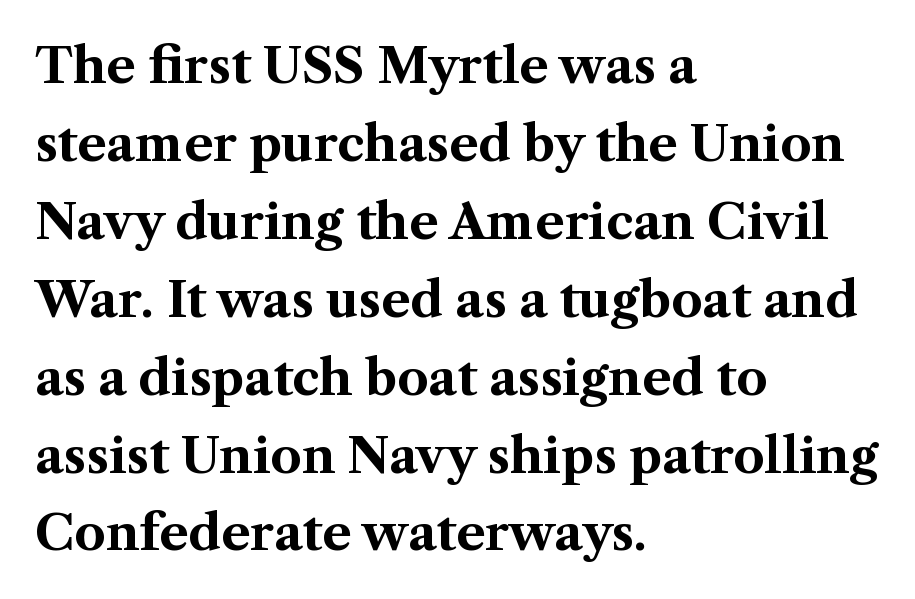
{"serif": "yes", "italic": "no", "bold": "yes", "weight": "bold", "width": "normal", "stroke_contrast": "medium", "x_height": "medium", "monospaced": "no", "underline": "no", "align": "left", "line_spacing": "normal", "line_spacing_ratio": 1.59, "letter_spacing": "normal", "letter_spacing_em": 0.0, "glyph_px": 49}
